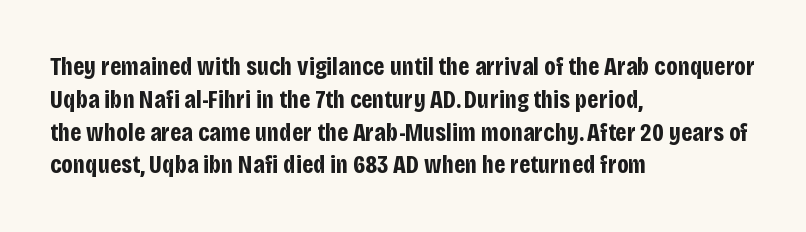
Reading down the column, the eye jumps a familiar distance to each next line. The passage shown is not underscored anywhere. Its strokes are broad and dark, the hallmark of bold type. Quick note: not italic, upright. Observe the ordinary spacing: letters are neighbours, not strangers. Line beginnings align vertically; line endings do not.
